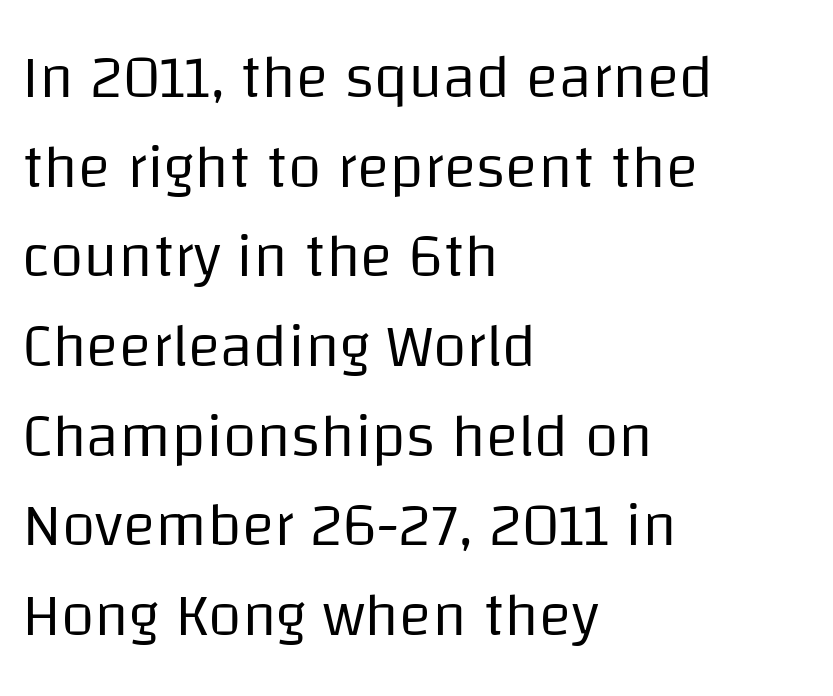
{"serif": "no", "italic": "no", "bold": "no", "weight": "regular", "width": "normal", "stroke_contrast": "low", "x_height": "large", "monospaced": "no", "underline": "no", "align": "left", "line_spacing": "normal", "line_spacing_ratio": 1.47, "letter_spacing": "normal", "letter_spacing_em": 0.0, "glyph_px": 61}
